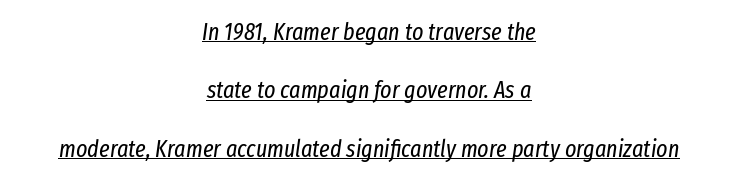
Q: Is the text bold? A: No.
Q: Is the text italic (slanted)? A: Yes, it leans right by about 8 degrees.
Q: Is the text underlined? A: Yes.
Q: How is the paragraph aligned? A: Centered.
Q: Is the spacing between letters normal or unusually wide? A: Normal.
Q: Is the spacing between lines tight, normal or loose? A: Loose.
